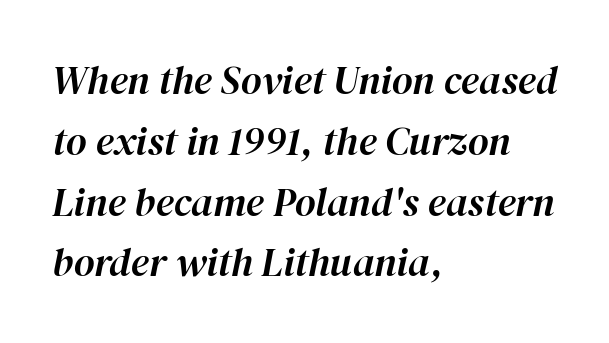
Typeset ragged right — the left edge is the straight one. Descenders hang freely into open space. These lines keep a tight, regular rhythm from letter to letter. You can tell it's italic because the verticals aren't actually vertical.
